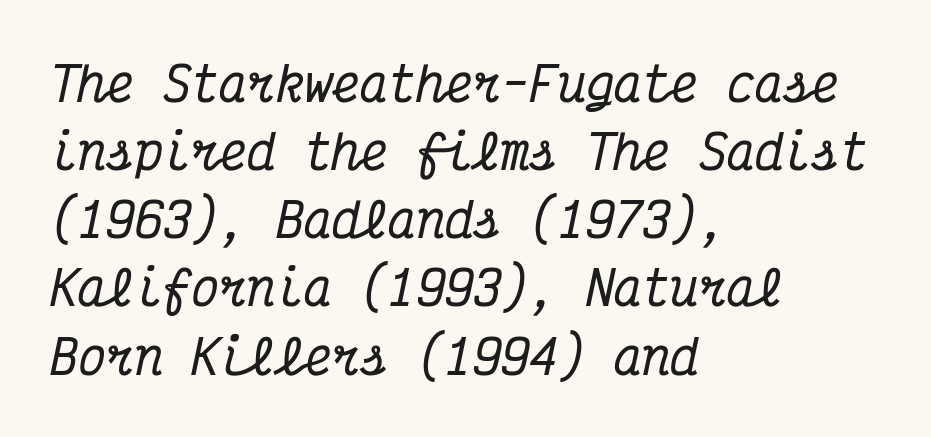
The typeface chosen for these lines features serifs. The rendering uses a moderate line-height, typical for paragraphs. In terms of posture, this sample is oblique. The line texture is even and compact thanks to regular tracking.
